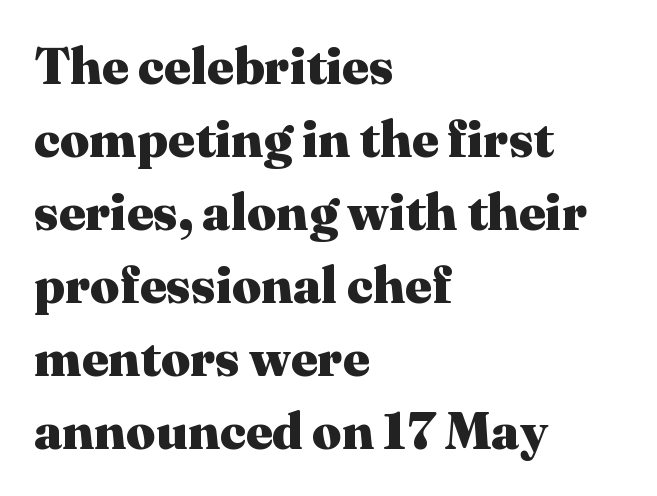
Q: Is the text bold? A: Yes.
Q: Is the text italic (slanted)? A: No, it is upright.
Q: Is the typeface a serif or a sans-serif typeface? A: Serif.
Q: Is the text underlined? A: No.
Q: How is the paragraph aligned? A: Left-aligned.
Q: Is the spacing between letters normal or unusually wide? A: Normal.
Q: Is the spacing between lines tight, normal or loose? A: Normal.
Q: Width (condensed, normal, or wide)? A: Normal.
Q: Stroke contrast? A: Medium.
Q: x-height? A: Medium.
Q: Monospaced? A: No.
